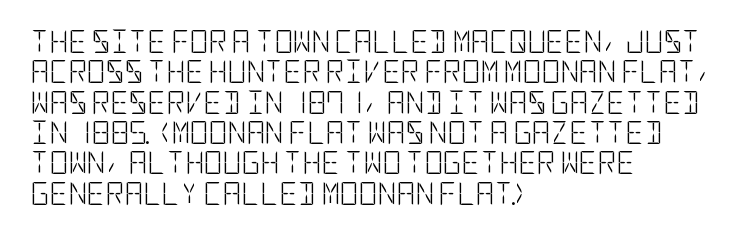
{"italic": "no", "bold": "no", "underline": "no", "align": "left", "line_spacing": "normal", "line_spacing_ratio": 1.32, "letter_spacing": "normal", "letter_spacing_em": 0.0, "glyph_px": 23}
